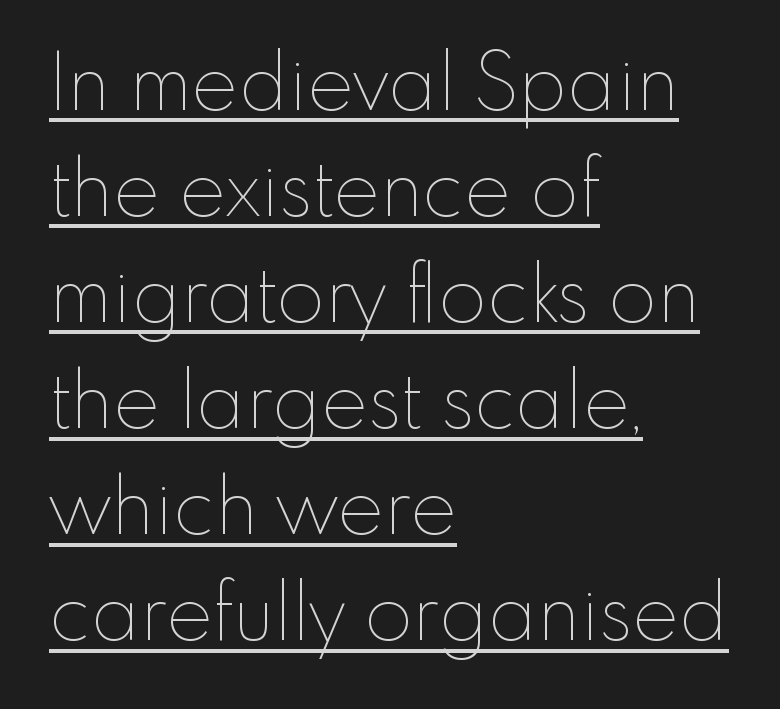
The image shows 78 px thin type, upright; set left-aligned, normal line spacing (1.36x), normal letter spacing, underlined; low stroke contrast and a small x-height.
